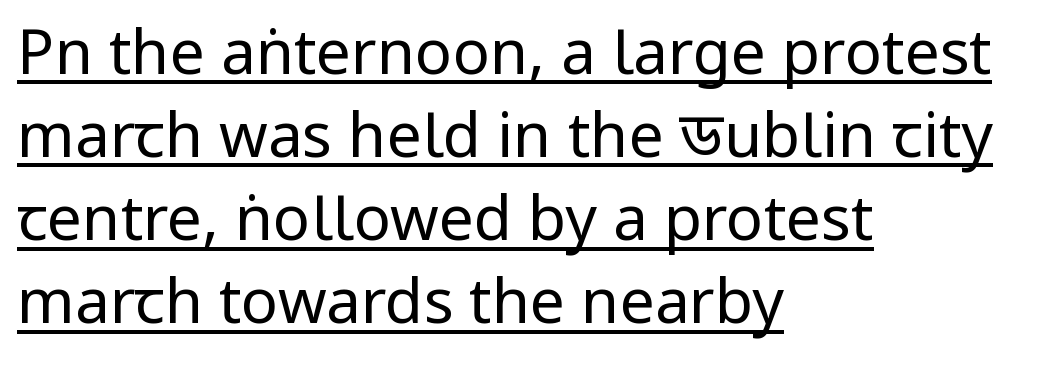
Grotesque or geometric, the face here clearly has no serifs. In terms of posture, this sample is upright. A rule runs beneath these lines of type. No extra ink here — the face is not bold.
